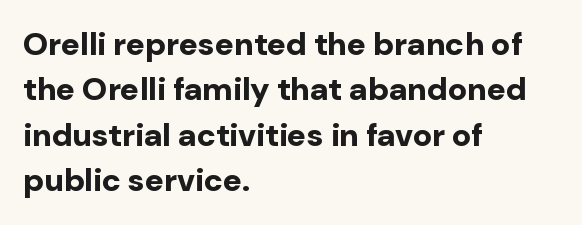
This sample uses a sans-serif face. Rows of type keep a routine distance in the vertical direction. Each letter keeps its own natural width here, so spacing adapts to shape. A bare baseline throughout the passage.
